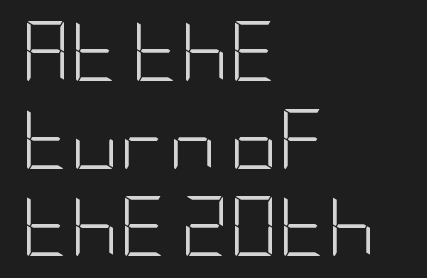
{"serif": "no", "italic": "no", "bold": "no", "weight": "light", "width": "condensed", "stroke_contrast": "low", "x_height": "large", "underline": "no", "align": "left", "line_spacing": "normal", "line_spacing_ratio": 1.46, "letter_spacing": "normal", "letter_spacing_em": 0.0, "glyph_px": 60}
